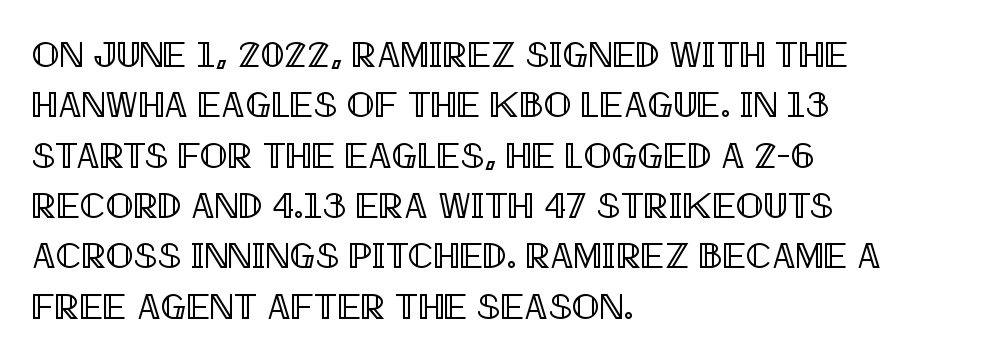
{"italic": "no", "width": "condensed", "x_height": "large", "monospaced": "no", "underline": "no", "align": "left", "line_spacing": "normal", "line_spacing_ratio": 1.36, "letter_spacing": "normal", "letter_spacing_em": 0.0, "glyph_px": 37}
